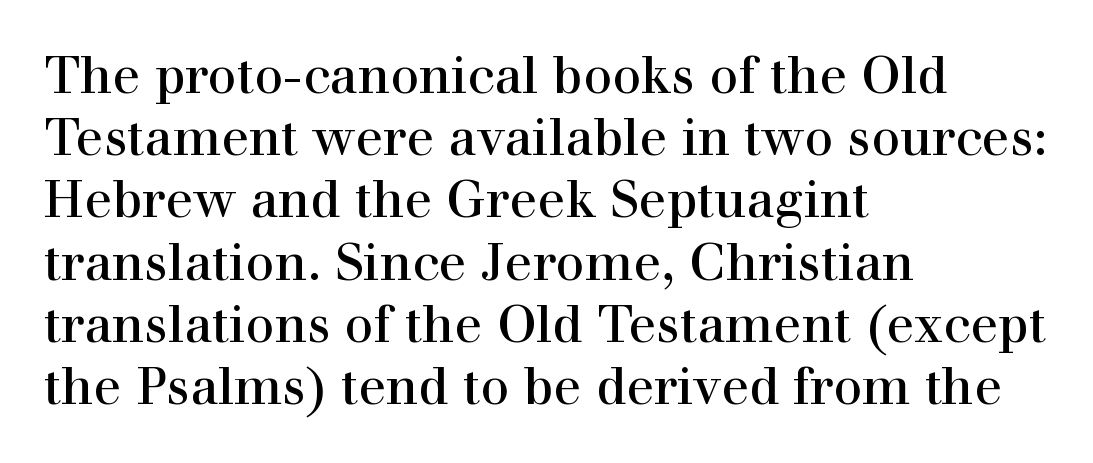
Q: Is the text bold? A: No.
Q: Is the text italic (slanted)? A: No, it is upright.
Q: Is the typeface a serif or a sans-serif typeface? A: Serif.
Q: Is the text underlined? A: No.
Q: How is the paragraph aligned? A: Left-aligned.
Q: Is the spacing between letters normal or unusually wide? A: Normal.
Q: Width (condensed, normal, or wide)? A: Normal.
Q: Stroke contrast? A: High.
Q: x-height? A: Medium.
Q: Monospaced? A: No.
